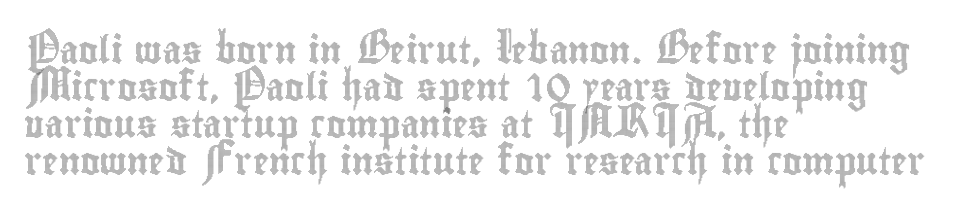
A typesetter would call this zero additional tracking. Notice how descenders clear the ascenders below comfortably — that's standard leading. Ordinary non-slanted type is in use. Letters rest on an invisible, unmarked baseline.
